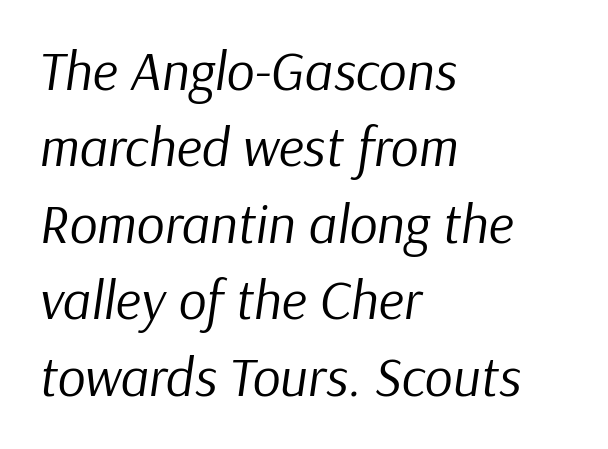
A typesetter would mark this as italic. Letter spacing: default. Note the varied advance widths — an 'i' is clearly narrower than an 'm'. Line starts are locked; line ends wander.
